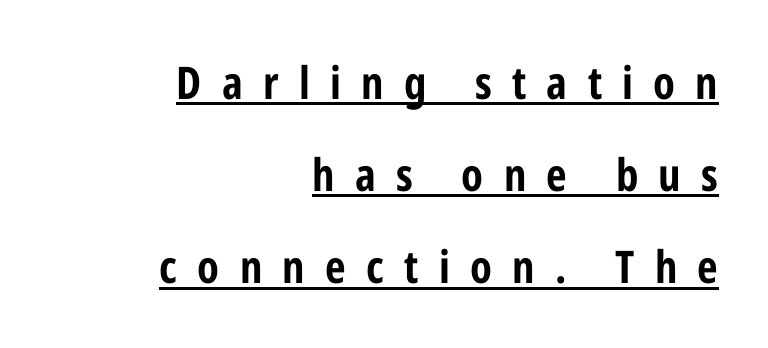
The image shows 45 px bold, condensed sans-serif type, upright; set right-aligned, loose line spacing (2.05x), unusually wide letter spacing (+0.45 em), underlined; low stroke contrast and a medium x-height.
